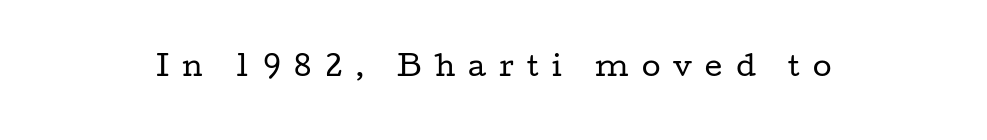
Q: Is the text bold? A: No.
Q: Is the text italic (slanted)? A: No, it is upright.
Q: Is the text underlined? A: No.
Q: Is the spacing between letters normal or unusually wide? A: Unusually wide.
